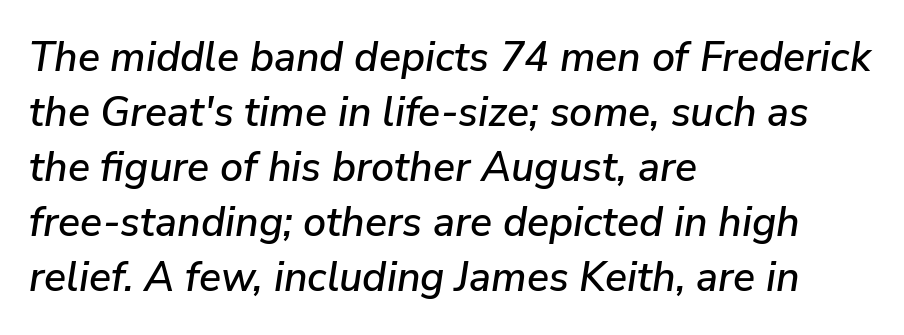
Q: Is the text italic (slanted)? A: Yes, it leans right by about 9 degrees.
Q: Is the text underlined? A: No.
Q: How is the paragraph aligned? A: Left-aligned.
Q: Is the spacing between letters normal or unusually wide? A: Normal.
Q: Is the spacing between lines tight, normal or loose? A: Normal.
Q: Width (condensed, normal, or wide)? A: Normal.
Q: Stroke contrast? A: Low.
Q: x-height? A: Medium.
Q: Monospaced? A: No.
